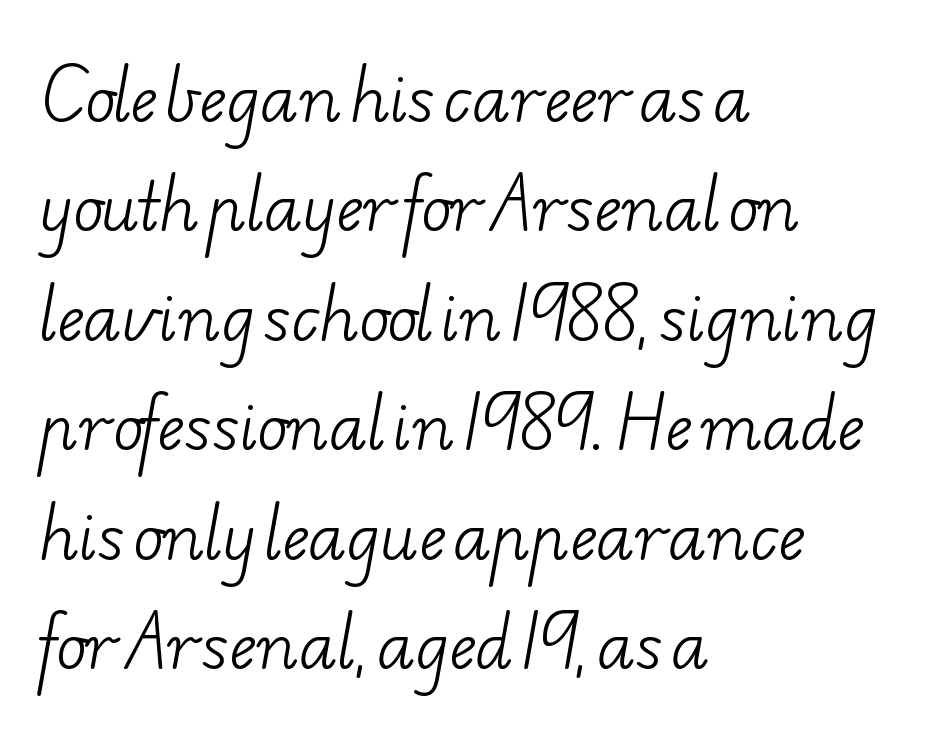
The image shows 64 px light, wide serif type; set left-aligned, line spacing 1.71x, normal letter spacing, not underlined; low stroke contrast and a small x-height.
